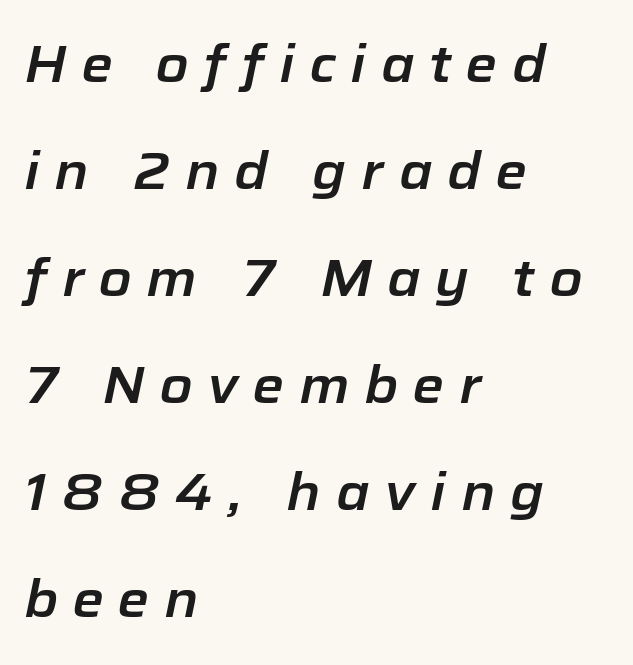
{"italic": "yes", "lean": "right", "slant_degrees": 12, "width": "normal", "stroke_contrast": "low", "x_height": "medium", "monospaced": "no", "underline": "no", "align": "left", "line_spacing": "loose", "line_spacing_ratio": 2.1, "letter_spacing": "wide", "letter_spacing_em": 0.29, "glyph_px": 51}
